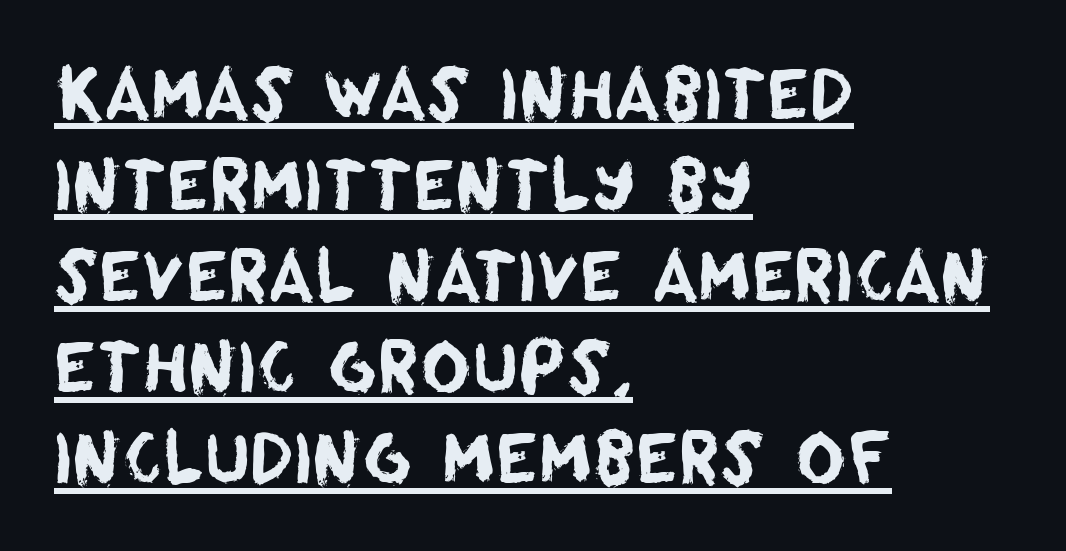
The image shows 68 px sans-serif type; set left-aligned, normal line spacing (1.34x), normal letter spacing, underlined; low stroke contrast and a large x-height.
